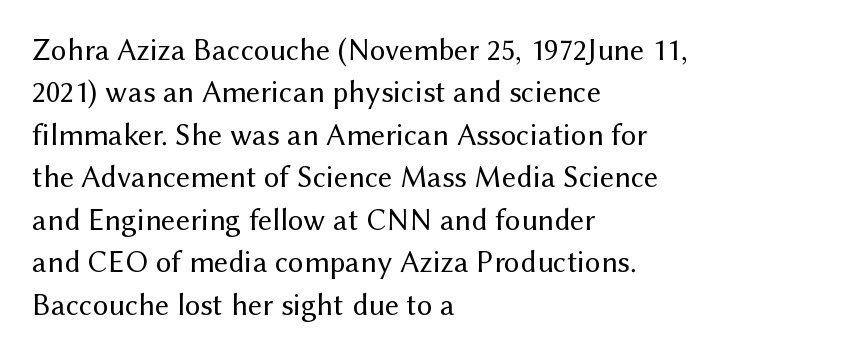
Q: Is the text bold? A: No.
Q: Is the text italic (slanted)? A: No, it is upright.
Q: Is the typeface a serif or a sans-serif typeface? A: Sans-serif.
Q: Is the text underlined? A: No.
Q: How is the paragraph aligned? A: Left-aligned.
Q: Is the spacing between letters normal or unusually wide? A: Normal.
Q: Is the spacing between lines tight, normal or loose? A: Normal.
Q: Width (condensed, normal, or wide)? A: Normal.
Q: Stroke contrast? A: Medium.
Q: x-height? A: Medium.
Q: Monospaced? A: No.
